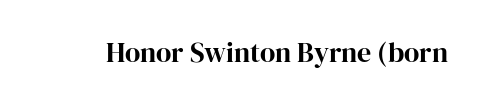
Font category for this specimen: serif. The letters advance in unequal steps, a hallmark of proportional type. The baseline area is clear. This sample uses plain, unmodified letter spacing. Every character sits straight up, as roman type does.
